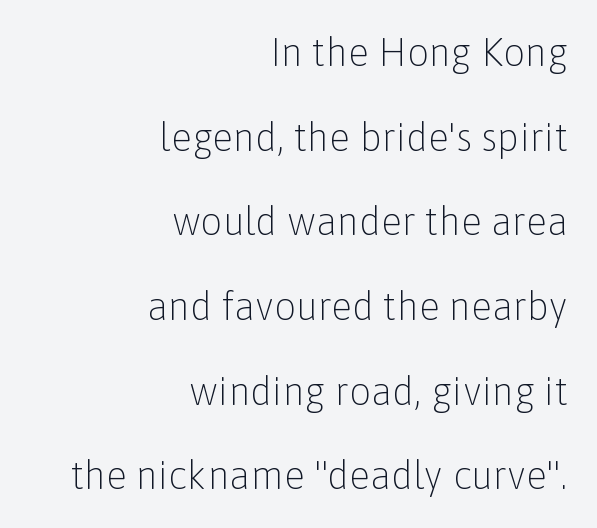
Q: Is the text bold? A: No.
Q: Is the text italic (slanted)? A: No, it is upright.
Q: Is the typeface a serif or a sans-serif typeface? A: Sans-serif.
Q: Is the text underlined? A: No.
Q: How is the paragraph aligned? A: Right-aligned.
Q: Is the spacing between letters normal or unusually wide? A: Normal.
Q: Is the spacing between lines tight, normal or loose? A: Loose.
Q: Width (condensed, normal, or wide)? A: Normal.
Q: Stroke contrast? A: Low.
Q: x-height? A: Medium.
Q: Monospaced? A: No.
